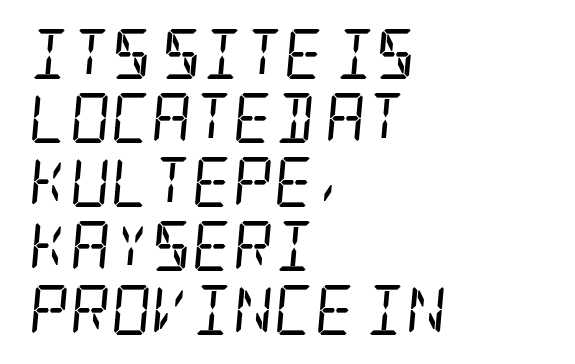
The tracking reads as untouched default to a designer's eye. No letter is thick-stroked: the sample isn't bold. Notice how the passage keeps a crisp vertical edge on the left only. Quick note: interline space is typical.
